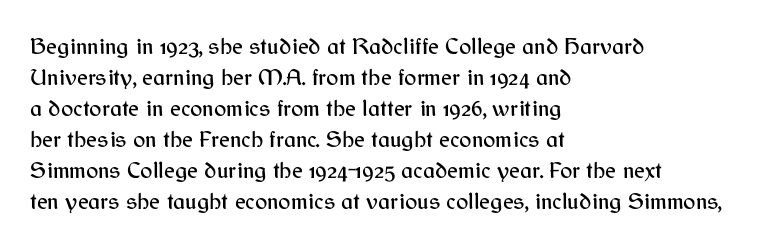
Q: Is the text italic (slanted)? A: No, it is upright.
Q: Is the text underlined? A: No.
Q: How is the paragraph aligned? A: Left-aligned.
Q: Is the spacing between letters normal or unusually wide? A: Normal.
Q: Is the spacing between lines tight, normal or loose? A: Normal.
